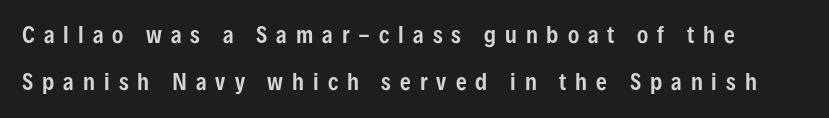
The image shows 21 px text type, upright; set loose line spacing (2.25x), unusually wide letter spacing (+0.43 em), not underlined.
